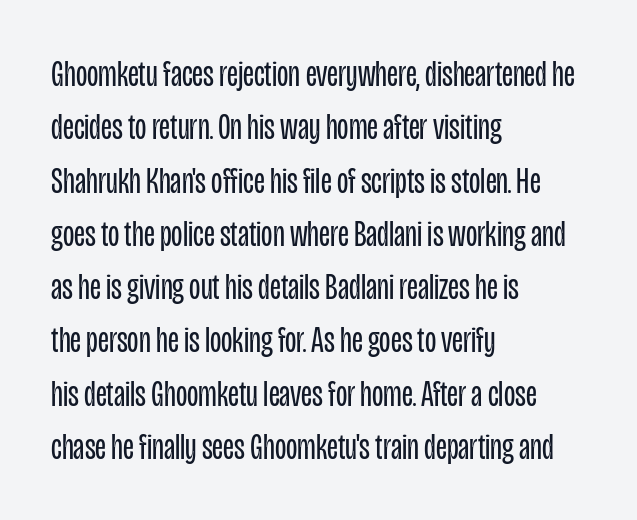
The image shows 37 px regular-weight, condensed sans-serif type, upright; set left-aligned, normal line spacing (1.44x), normal letter spacing, not underlined; low stroke contrast and a large x-height.
